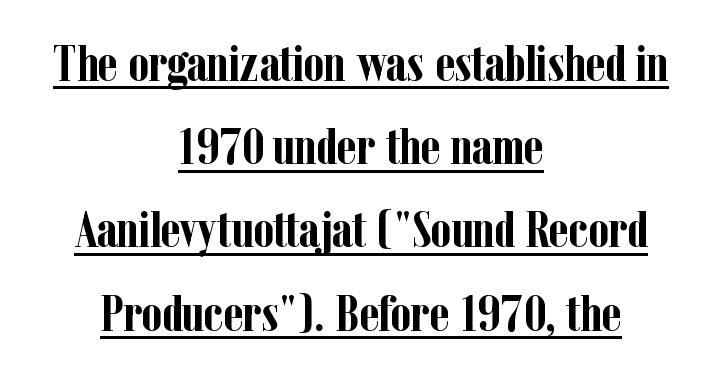
Quick note: interline space is typical. Font category for this specimen: serif. Each line of the rendering has a horizontal stroke beneath the glyphs. The characters look thick and weighty, a clear bold. The type is set solid horizontally, with unmodified tracking.
